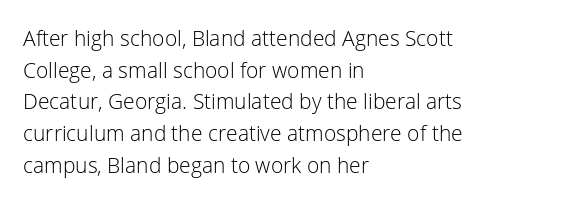
Q: Is the text bold? A: No.
Q: Is the text italic (slanted)? A: No, it is upright.
Q: Is the text underlined? A: No.
Q: How is the paragraph aligned? A: Left-aligned.
Q: Is the spacing between letters normal or unusually wide? A: Normal.
Q: Is the spacing between lines tight, normal or loose? A: Normal.
